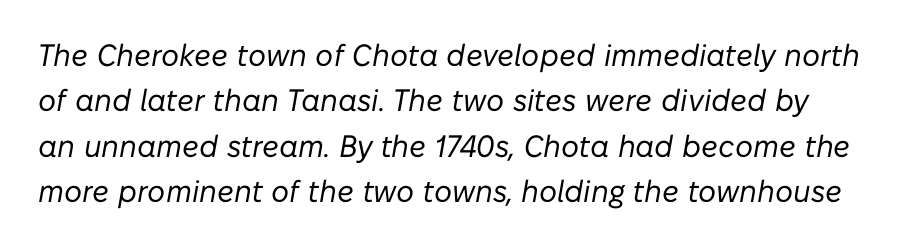
Q: Is the text bold? A: No.
Q: Is the text italic (slanted)? A: Yes, it leans right by about 10 degrees.
Q: Is the text underlined? A: No.
Q: Is the spacing between letters normal or unusually wide? A: Normal.
Q: Is the spacing between lines tight, normal or loose? A: Normal.
Q: Width (condensed, normal, or wide)? A: Normal.
Q: Stroke contrast? A: Low.
Q: x-height? A: Medium.
Q: Monospaced? A: No.
